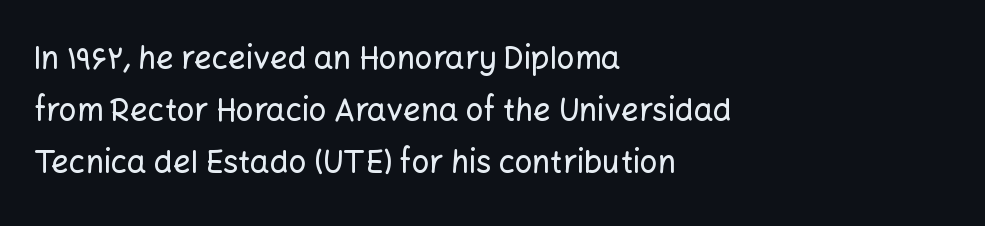
The image shows 31 px sans-serif type, upright; set left-aligned, normal line spacing (1.68x), normal letter spacing, not underlined; low stroke contrast and a medium x-height.
